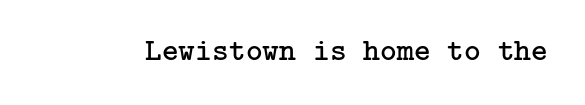
The image shows 32 px regular-weight serif type, upright; set normal letter spacing, not underlined; low stroke contrast and a medium x-height.
